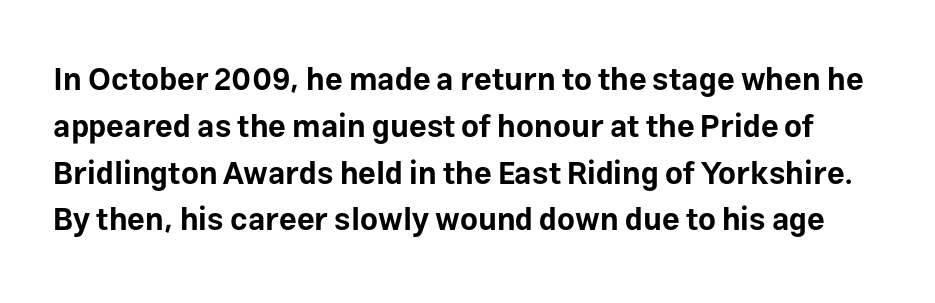
The words here are not underlined. Character widths vary here, with narrow letters taking less room than wide ones. Line spacing here is normal. No extra tracking has been applied to these lines.
